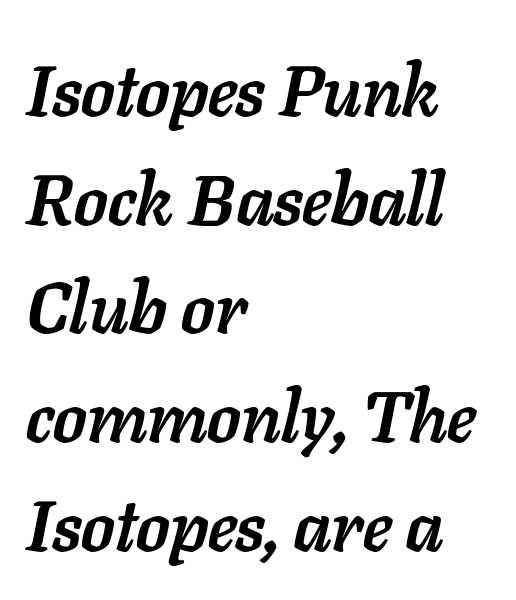
{"italic": "yes", "lean": "right", "slant_degrees": 11, "bold": "yes", "weight": "semibold", "width": "normal", "stroke_contrast": "low", "x_height": "medium", "monospaced": "no", "underline": "no", "align": "left", "line_spacing": "normal", "line_spacing_ratio": 1.51, "letter_spacing": "normal", "letter_spacing_em": 0.0, "glyph_px": 72}
